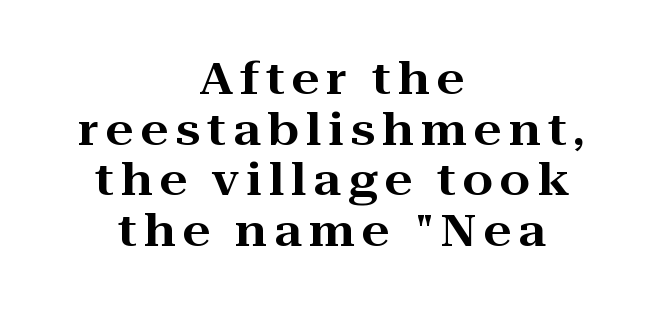
{"serif": "yes", "italic": "no", "width": "wide", "stroke_contrast": "high", "x_height": "medium", "monospaced": "no", "underline": "no", "align": "center", "line_spacing": "tight", "line_spacing_ratio": 1.15, "glyph_px": 44}
